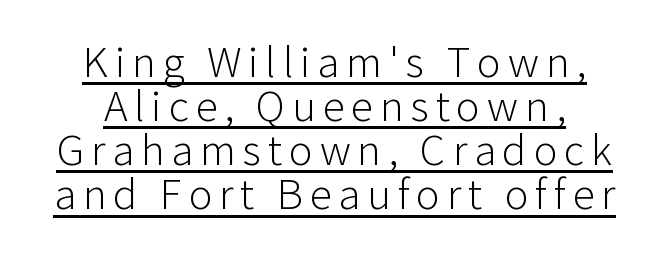
Alignment: centered. Character widths vary here, with narrow letters taking less room than wide ones. Does the lettering tilt? It doesn't — this is upright. The typesetting does not lean heavy: it is not bold.
